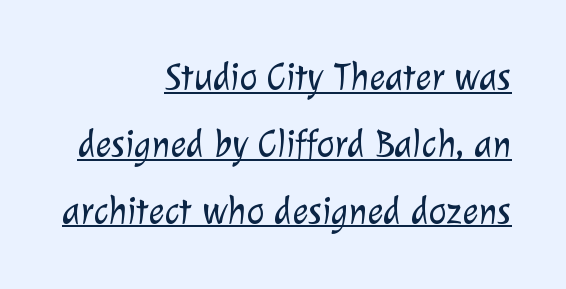
{"serif": "no", "bold": "no", "weight": "light", "width": "normal", "stroke_contrast": "low", "x_height": "medium", "monospaced": "no", "underline": "yes", "align": "right", "line_spacing_ratio": 1.76, "letter_spacing": "normal", "letter_spacing_em": 0.0, "glyph_px": 38}
